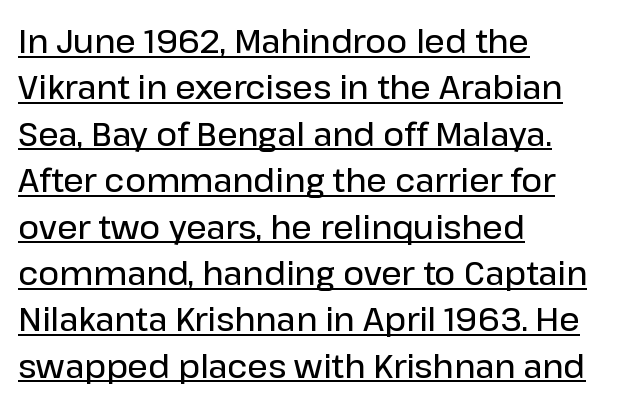
The image shows 32 px semibold sans-serif type, upright; set left-aligned, normal line spacing (1.45x), normal letter spacing, underlined; low stroke contrast and a medium x-height.
